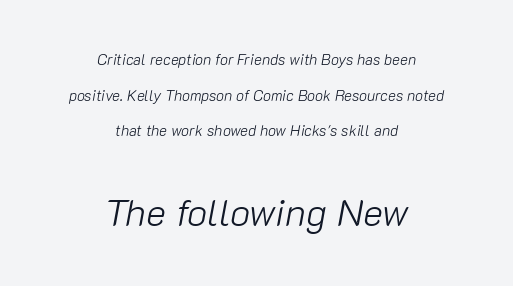
The image shows 38 px light type, italic (leaning right); set centered, loose line spacing (2.37x), normal letter spacing, not underlined; the second (bottom) block is 2.53x larger; low stroke contrast and a medium x-height.
